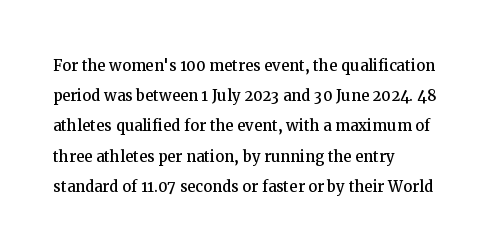
The image shows 20 px text type, upright; set left-aligned, normal line spacing (1.51x), normal letter spacing, not underlined.
